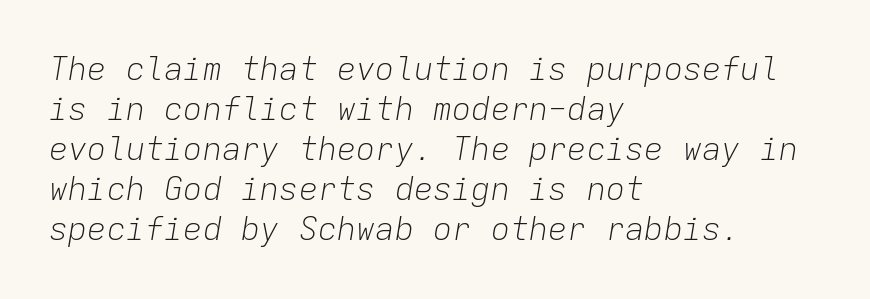
Q: Is the text bold? A: No.
Q: Is the text italic (slanted)? A: Yes, it leans right by about 9 degrees.
Q: Is the text underlined? A: No.
Q: How is the paragraph aligned? A: Left-aligned.
Q: Is the spacing between letters normal or unusually wide? A: Normal.
Q: Is the spacing between lines tight, normal or loose? A: Normal.
Q: Width (condensed, normal, or wide)? A: Normal.
Q: Stroke contrast? A: Low.
Q: x-height? A: Medium.
Q: Monospaced? A: Yes.
